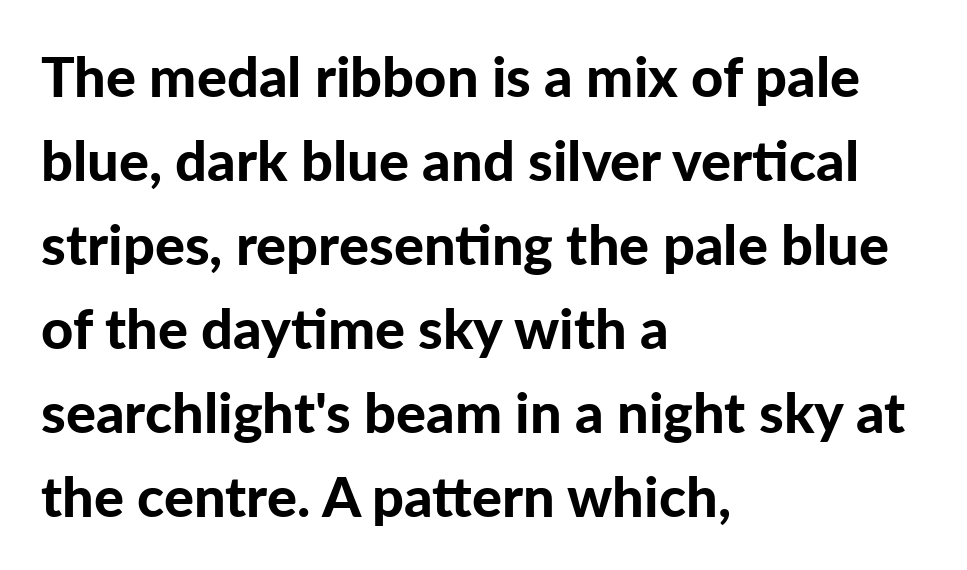
The image shows 56 px bold sans-serif type, upright; set left-aligned, normal line spacing (1.5x), normal letter spacing, not underlined; low stroke contrast and a medium x-height.
